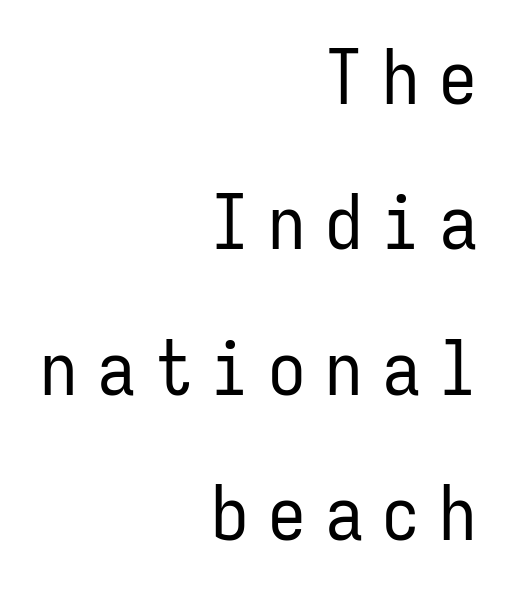
The image shows 75 px regular-weight, condensed sans-serif type, upright, monospaced; set right-aligned, loose line spacing (1.94x), unusually wide letter spacing (+0.26 em), not underlined; low stroke contrast and a medium x-height.
